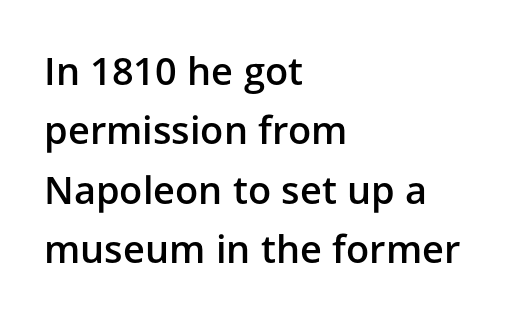
{"serif": "no", "italic": "no", "bold": "semi", "weight": "semibold", "width": "normal", "stroke_contrast": "low", "x_height": "medium", "monospaced": "no", "underline": "no", "align": "left", "line_spacing": "normal", "line_spacing_ratio": 1.56, "letter_spacing": "normal", "letter_spacing_em": 0.0, "glyph_px": 38}
